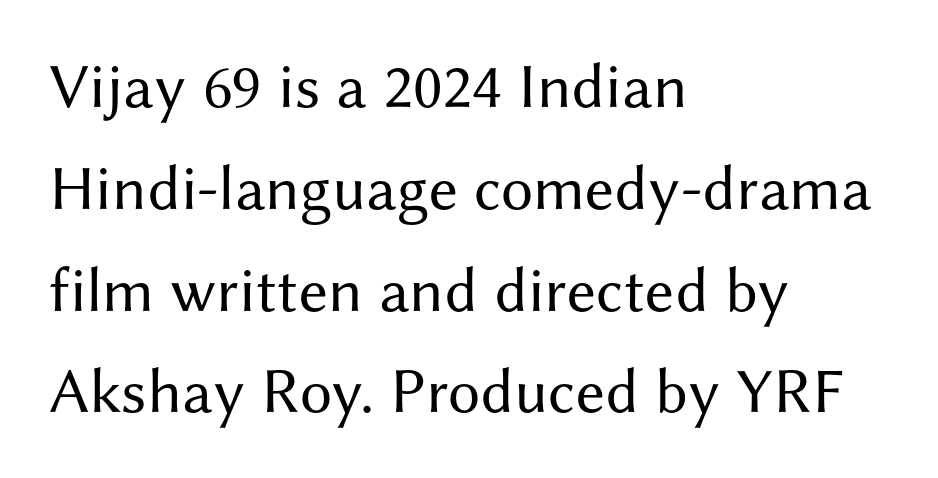
Q: Is the text bold? A: No.
Q: Is the text italic (slanted)? A: No, it is upright.
Q: Is the typeface a serif or a sans-serif typeface? A: Sans-serif.
Q: Is the text underlined? A: No.
Q: How is the paragraph aligned? A: Left-aligned.
Q: Is the spacing between letters normal or unusually wide? A: Normal.
Q: Is the spacing between lines tight, normal or loose? A: Normal.
Q: Width (condensed, normal, or wide)? A: Normal.
Q: Stroke contrast? A: Medium.
Q: x-height? A: Medium.
Q: Monospaced? A: No.
